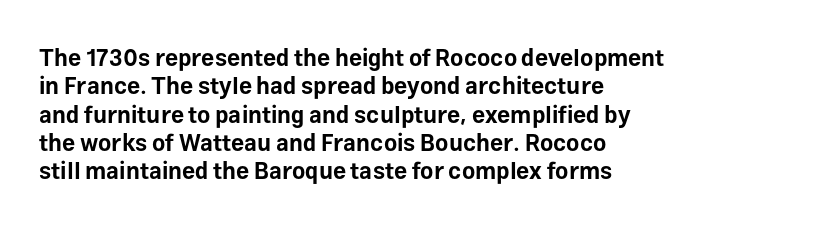
The image shows 23 px bold type, upright; set left-aligned, line spacing 1.23x, normal letter spacing, not underlined.
